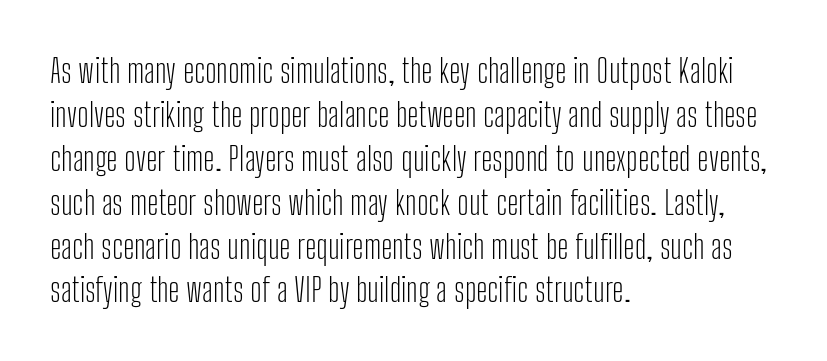
The passage shown is typed in a proportional face where columns would drift. Here the glyphs are tracked normally, forming tight word shapes. Unlike italic type, these characters show no tilt at all. Check under the words: just untouched page. This rendering uses left alignment, leaving the right contour irregular.
